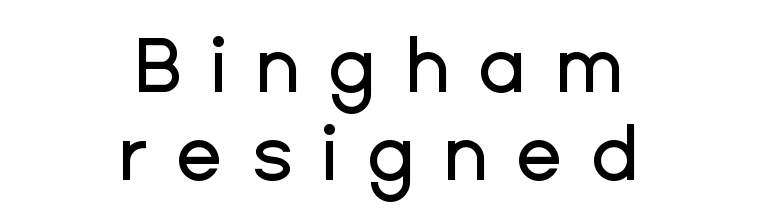
Q: Is the text italic (slanted)? A: No, it is upright.
Q: Is the typeface a serif or a sans-serif typeface? A: Sans-serif.
Q: Is the text underlined? A: No.
Q: How is the paragraph aligned? A: Centered.
Q: Is the spacing between letters normal or unusually wide? A: Unusually wide.
Q: Width (condensed, normal, or wide)? A: Normal.
Q: Stroke contrast? A: Low.
Q: x-height? A: Medium.
Q: Monospaced? A: No.
